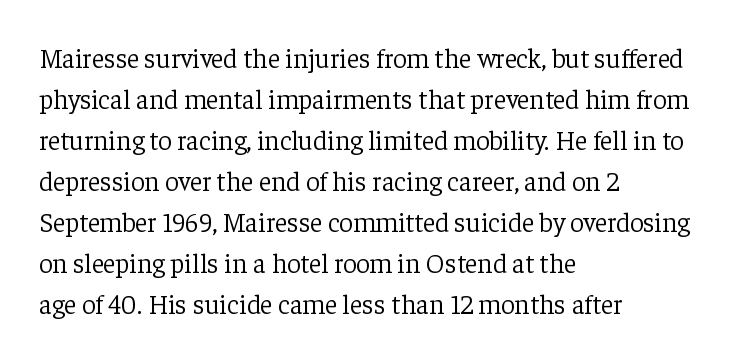
On a weight scale, this lands at 450 or below. The passage shown has conventional tracking throughout. A normal amount of white space separates one row of letters from the next. The rag falls on the right side of this text block.
